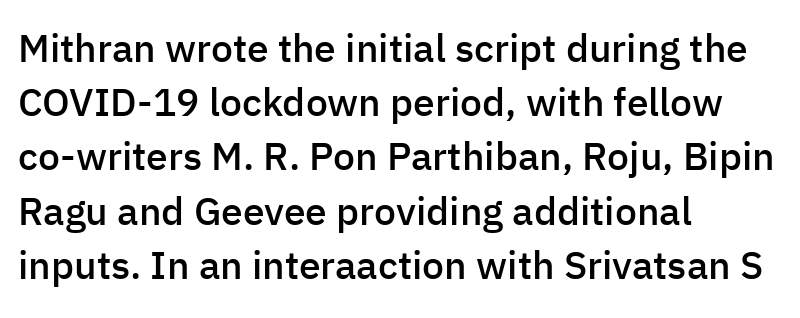
Do the characters align in a grid? No, the font is proportional. Rendered with straight, roman letterforms. Whoever set this chose a conventional vertical rhythm. Words float on clear page, feet unadorned. The letterforms sit shoulder to shoulder at normal distance.
